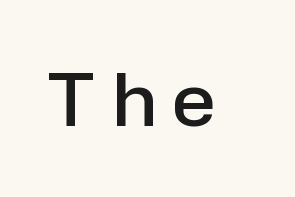
The image shows 72 px semibold sans-serif type, upright; set unusually wide letter spacing (+0.24 em), not underlined; low stroke contrast and a medium x-height.
